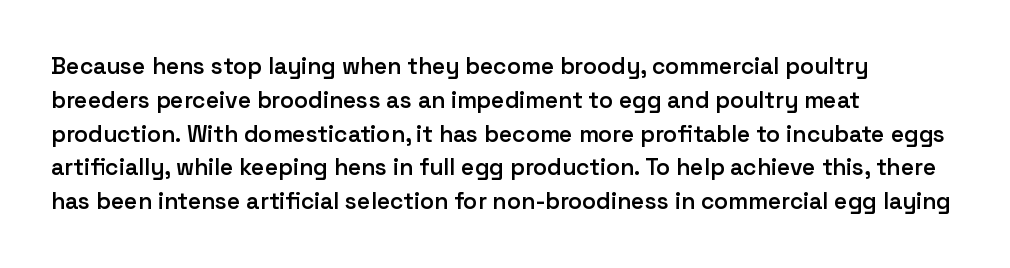
Q: Is the text bold? A: Semi-bold.
Q: Is the text italic (slanted)? A: No, it is upright.
Q: Is the text underlined? A: No.
Q: How is the paragraph aligned? A: Left-aligned.
Q: Is the spacing between letters normal or unusually wide? A: Normal.
Q: Is the spacing between lines tight, normal or loose? A: Normal.
